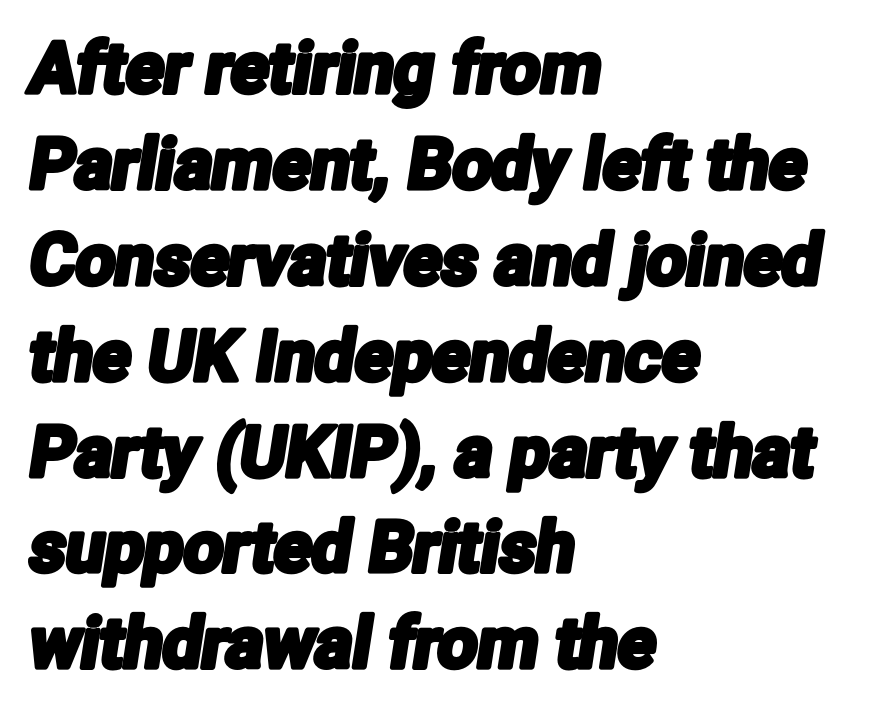
{"serif": "no", "width": "condensed", "stroke_contrast": "low", "x_height": "medium", "monospaced": "no", "underline": "no", "align": "left", "line_spacing": "normal", "line_spacing_ratio": 1.37, "letter_spacing": "normal", "letter_spacing_em": 0.0, "glyph_px": 70}
